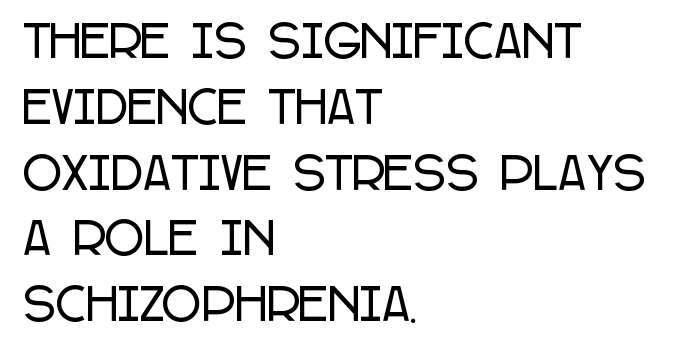
{"serif": "no", "italic": "no", "width": "condensed", "stroke_contrast": "low", "x_height": "large", "monospaced": "no", "underline": "no", "align": "left", "line_spacing": "normal", "line_spacing_ratio": 1.53, "letter_spacing": "normal", "letter_spacing_em": 0.0, "glyph_px": 43}
